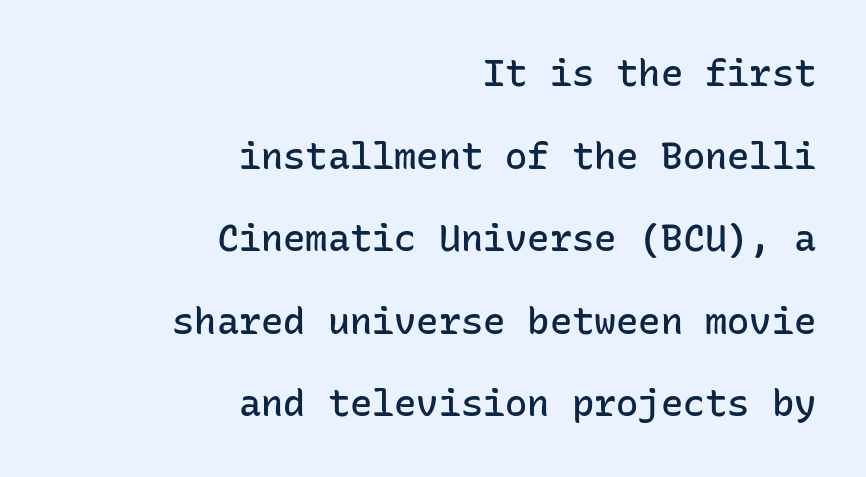
Upright lettering throughout. The face used here is monospaced, like something from a code editor. The baseline area is clear. Honestly, the letter spacing is just normal — you wouldn't notice it. Typeset ragged left — the right edge is the straight one.
